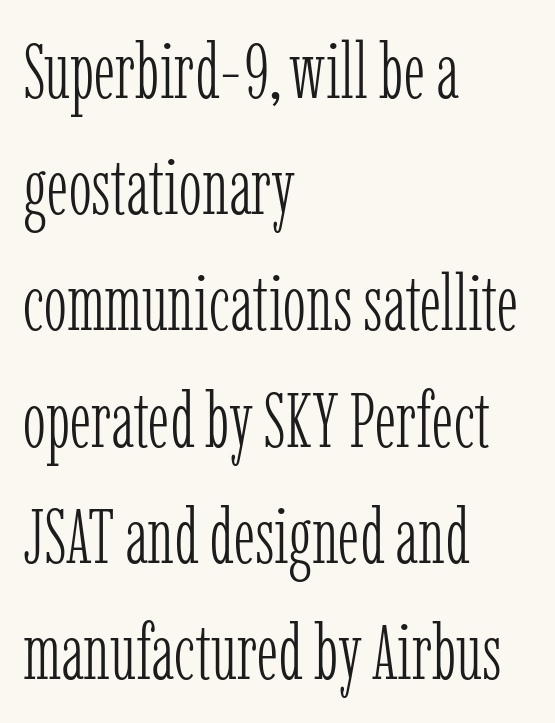
{"serif": "yes", "italic": "no", "bold": "no", "weight": "light", "width": "condensed", "stroke_contrast": "low", "x_height": "medium", "monospaced": "no", "underline": "no", "align": "left", "line_spacing": "normal", "line_spacing_ratio": 1.49, "letter_spacing": "normal", "letter_spacing_em": 0.0, "glyph_px": 78}
